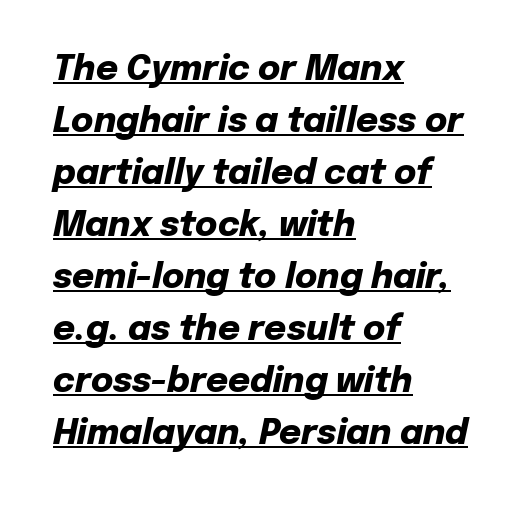
{"italic": "yes", "lean": "right", "slant_degrees": 12, "bold": "yes", "weight": "heavy", "width": "normal", "stroke_contrast": "low", "x_height": "medium", "monospaced": "no", "underline": "yes", "align": "left", "line_spacing": "normal", "line_spacing_ratio": 1.53, "letter_spacing": "normal", "letter_spacing_em": 0.0, "glyph_px": 34}
